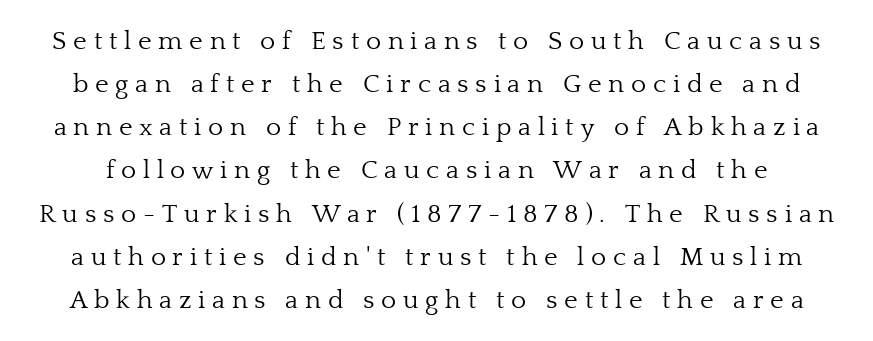
Q: Is the text bold? A: No.
Q: Is the text italic (slanted)? A: No, it is upright.
Q: Is the text underlined? A: No.
Q: Is the spacing between letters normal or unusually wide? A: Unusually wide.
Q: Is the spacing between lines tight, normal or loose? A: Normal.
